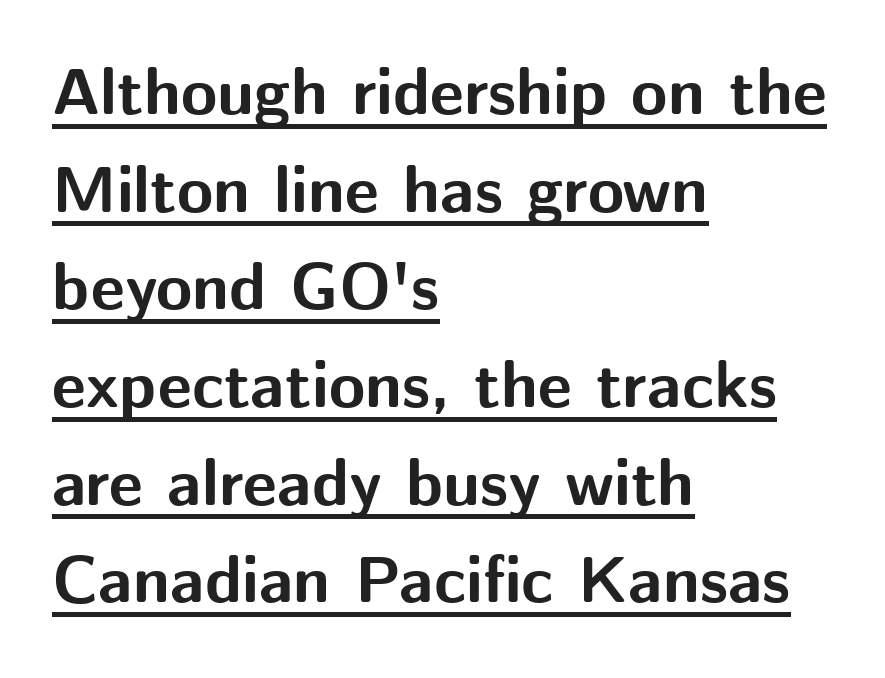
The image shows 66 px bold sans-serif type, upright; set left-aligned, normal line spacing (1.48x), normal letter spacing, underlined; medium stroke contrast and a medium x-height.
